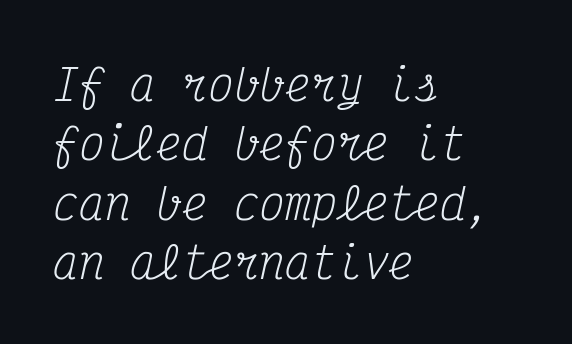
The image shows 43 px regular-weight, condensed serif type, italic (leaning right), monospaced; set left-aligned, normal line spacing (1.38x), normal letter spacing, not underlined; medium stroke contrast and a medium x-height.
